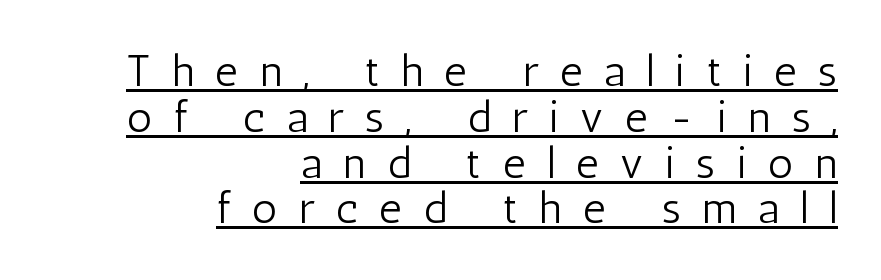
All the whitespace from short lines collects on the left. Tracking here is generous; glyphs stand well apart from one another. Varying glyph widths throughout — classic text-font behaviour. How would I describe the line gaps? Narrow and economical.
